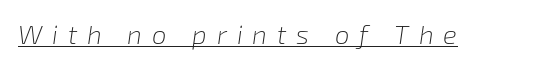
Q: Is the text bold? A: No.
Q: Is the text italic (slanted)? A: Yes, it leans right by about 8 degrees.
Q: Is the text underlined? A: Yes.
Q: Is the spacing between letters normal or unusually wide? A: Unusually wide.
